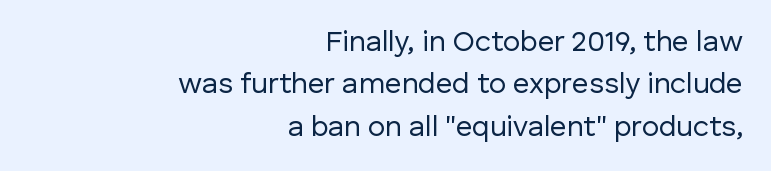
The specimen omits any rule beneath the text block's lines. This sample is right-justified, so line beginnings fall wherever the words allow. This sample has the flowing, uneven cadence of proportional lettering. The strokes carry an ordinary text weight at most. A sans-serif font was chosen for this passage. The line texture is even and compact thanks to regular tracking.
